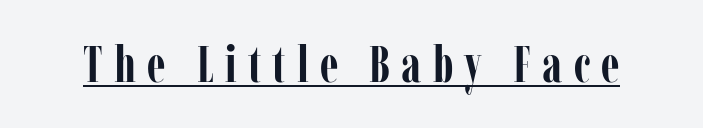
{"serif": "yes", "italic": "no", "bold": "yes", "weight": "semibold", "width": "condensed", "stroke_contrast": "low", "x_height": "medium", "monospaced": "no", "underline": "yes", "letter_spacing": "wide", "letter_spacing_em": 0.22, "glyph_px": 51}
